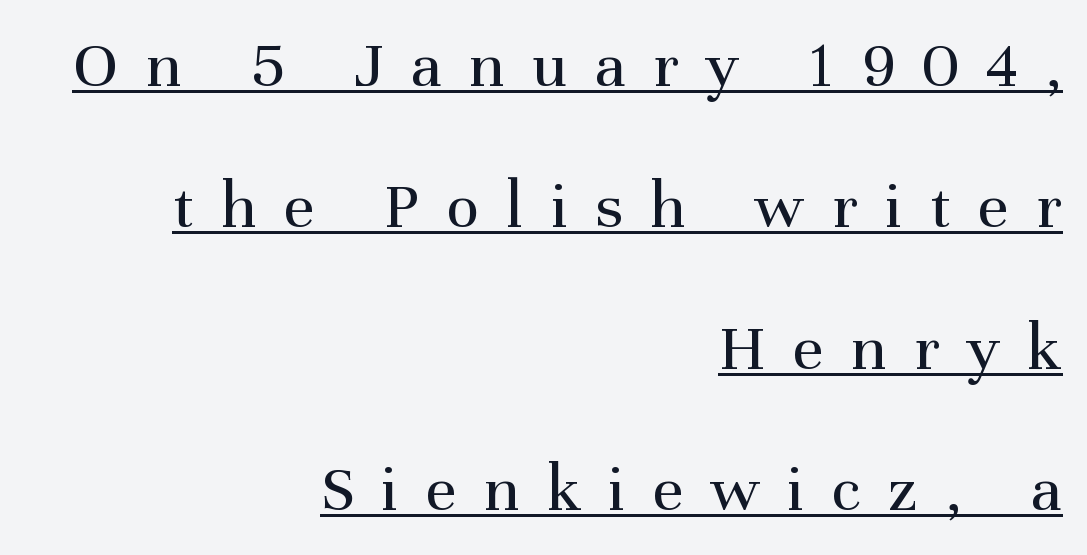
The image shows 68 px regular-weight serif type, upright; set right-aligned, loose line spacing (2.08x), unusually wide letter spacing (+0.4 em), underlined; medium stroke contrast and a medium x-height.
